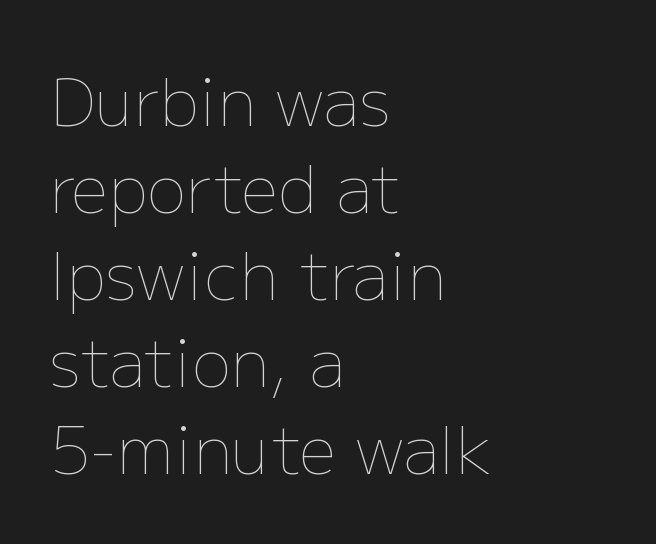
The image shows 66 px thin type, upright; set left-aligned, normal line spacing (1.32x), normal letter spacing, not underlined; low stroke contrast and a medium x-height.
